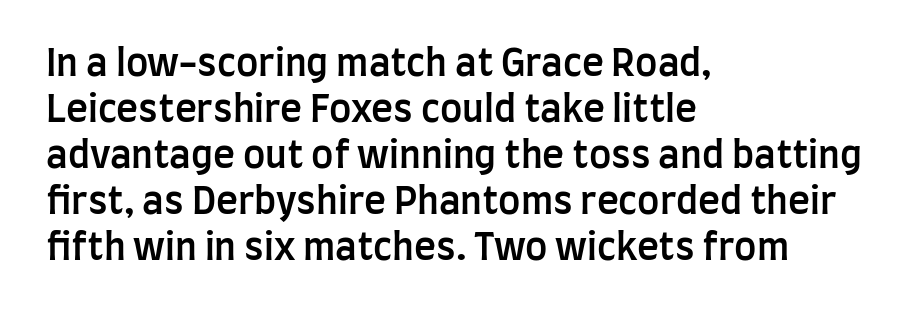
The image shows 37 px semibold, condensed sans-serif type, upright; set left-aligned, line spacing 1.24x, normal letter spacing, not underlined; low stroke contrast and a large x-height.
